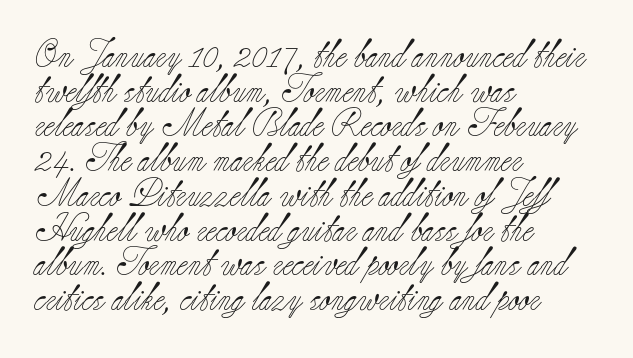
Q: Is the text bold? A: No.
Q: Is the text italic (slanted)? A: Yes.
Q: Is the typeface a serif or a sans-serif typeface? A: Serif.
Q: Is the text underlined? A: No.
Q: How is the paragraph aligned? A: Left-aligned.
Q: Is the spacing between letters normal or unusually wide? A: Normal.
Q: Width (condensed, normal, or wide)? A: Normal.
Q: Stroke contrast? A: Low.
Q: x-height? A: Small.
Q: Monospaced? A: No.
